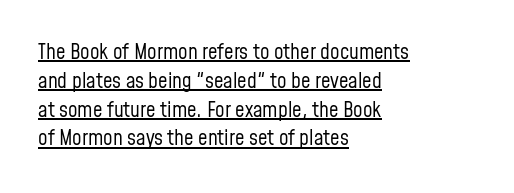
In designer terms, the underline attribute is active on this setting. Is the type heavy? It reads as light-to-regular instead. Vertically, the passage feels balanced, rows spaced as you'd expect. Is there any slant? The stems are plumb. The gaps between neighbouring characters are ordinary and unremarkable.
